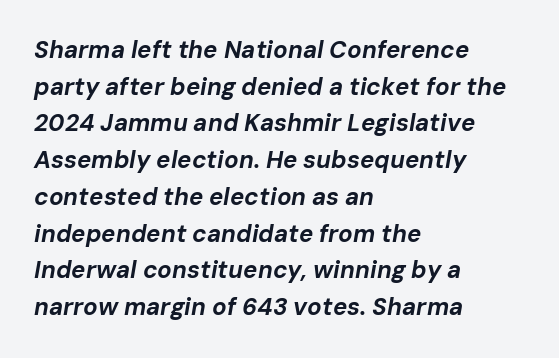
Q: Is the text bold? A: Yes.
Q: Is the text italic (slanted)? A: Yes, it leans right by about 10 degrees.
Q: Is the text underlined? A: No.
Q: How is the paragraph aligned? A: Left-aligned.
Q: Is the spacing between letters normal or unusually wide? A: Normal.
Q: Is the spacing between lines tight, normal or loose? A: Normal.
